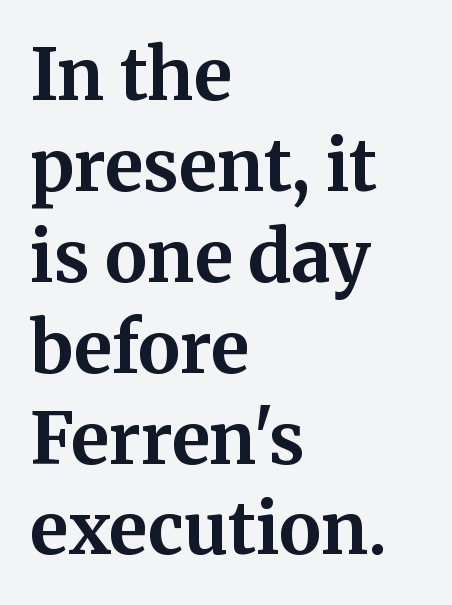
The foot of each line stays bare and open. In terms of letterspacing, this is plain default setting. A typesetter would label this face a serif. In terms of weight, the rendering is a true, heavy bold. Rows of type keep a routine distance in the vertical direction.
